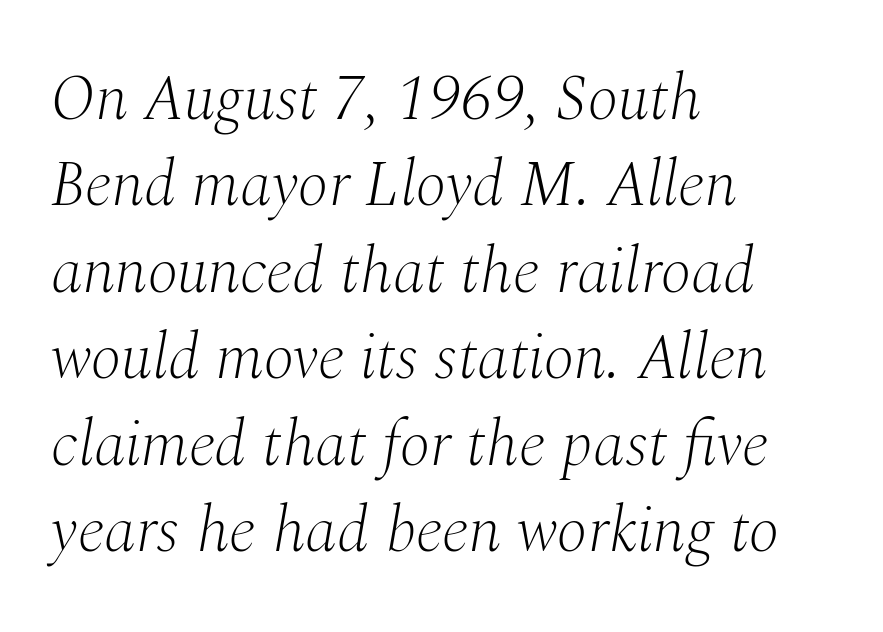
If you measured baseline to baseline, you'd find a middling distance. Each letter keeps its own natural width here, so spacing adapts to shape. Does the lettering tilt? It does — this is italic. To sum up the face: it has serifs. Casual observation: everything's shoved over to the left. The typeface has the unassuming heft of standard copy or less.
